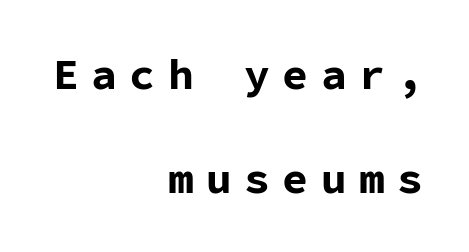
Q: Is the text bold? A: Yes.
Q: Is the text italic (slanted)? A: No, it is upright.
Q: Is the typeface a serif or a sans-serif typeface? A: Sans-serif.
Q: Is the text underlined? A: No.
Q: How is the paragraph aligned? A: Right-aligned.
Q: Is the spacing between letters normal or unusually wide? A: Unusually wide.
Q: Is the spacing between lines tight, normal or loose? A: Loose.
Q: Width (condensed, normal, or wide)? A: Normal.
Q: Stroke contrast? A: Low.
Q: x-height? A: Medium.
Q: Monospaced? A: Yes.
